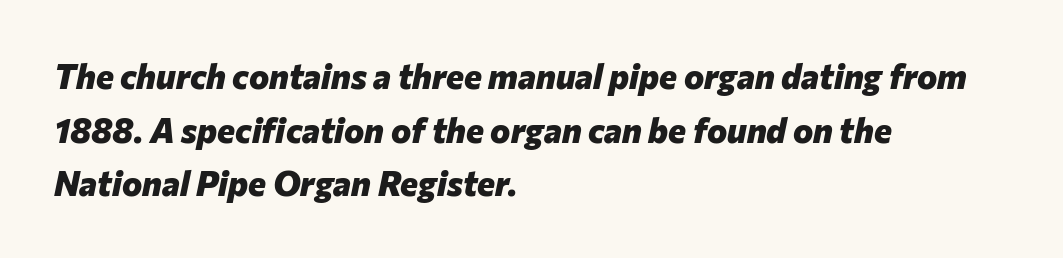
{"italic": "yes", "lean": "right", "slant_degrees": 12, "bold": "yes", "weight": "heavy", "width": "normal", "stroke_contrast": "low", "x_height": "medium", "monospaced": "no", "underline": "no", "align": "left", "line_spacing": "normal", "line_spacing_ratio": 1.58, "letter_spacing": "normal", "letter_spacing_em": 0.0, "glyph_px": 34}
